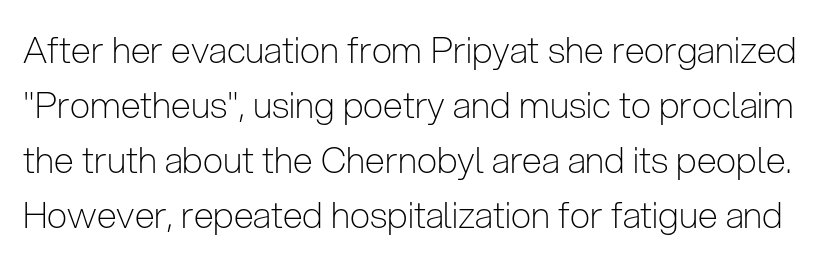
The image shows 36 px light, condensed sans-serif type, upright; set normal line spacing (1.53x), normal letter spacing, not underlined; low stroke contrast and a medium x-height.
